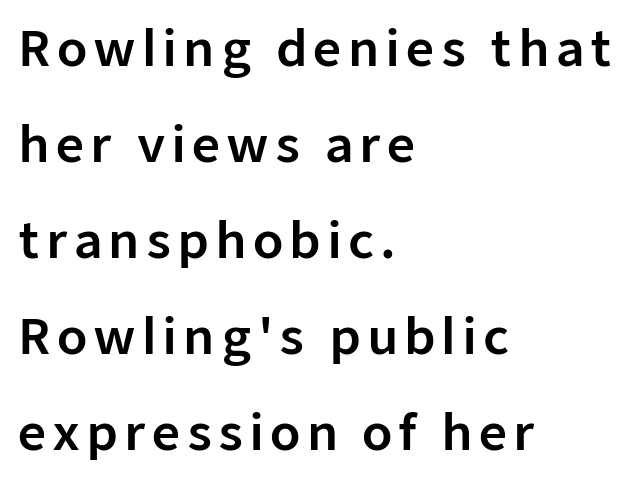
The image shows 49 px sans-serif type, upright; set left-aligned, loose line spacing (1.96x), not underlined; low stroke contrast and a medium x-height.
